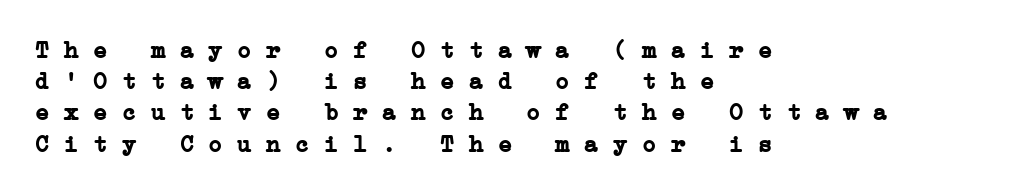
The image shows 24 px bold type; set left-aligned, normal line spacing (1.3x), normal letter spacing, not underlined.
